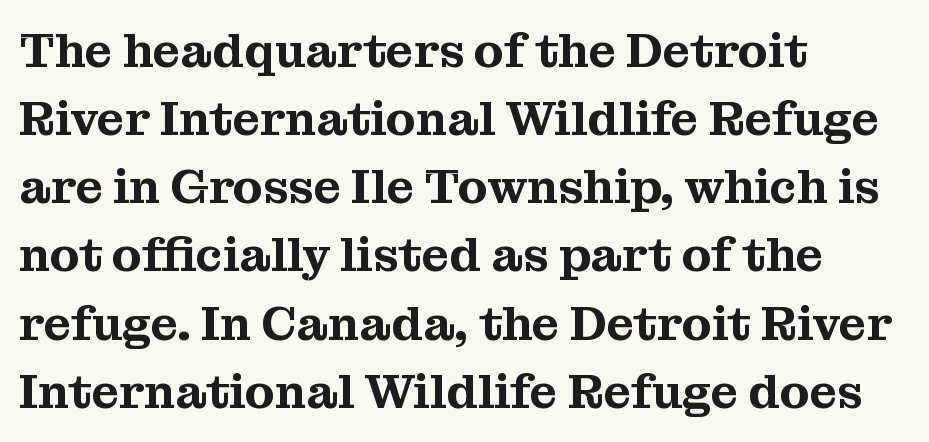
{"serif": "yes", "italic": "no", "width": "normal", "stroke_contrast": "medium", "x_height": "medium", "monospaced": "no", "underline": "no", "align": "left", "line_spacing": "normal", "line_spacing_ratio": 1.42, "letter_spacing": "normal", "letter_spacing_em": 0.0, "glyph_px": 48}
